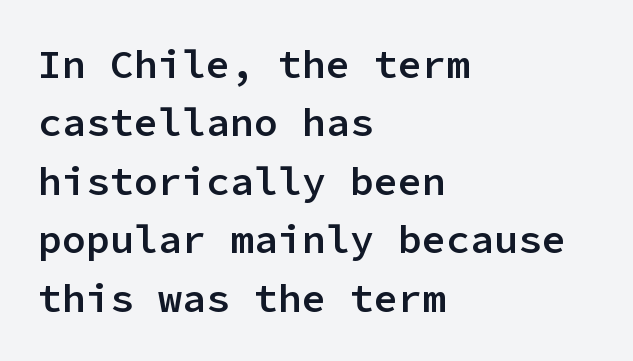
The string is rendered with underlining switched off. The letterforms sit shoulder to shoulder at normal distance. The sample has been set in demibold, a notch under bold. A normal amount of white space separates one row of letters from the next. A typesetter would label this face a sans.
